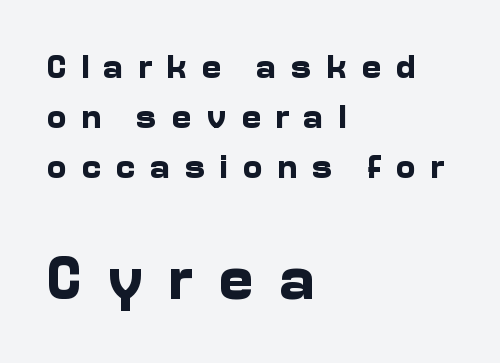
The image shows 60 px bold sans-serif type, upright; set left-aligned, normal line spacing (1.47x), unusually wide letter spacing (+0.42 em), not underlined; the second (bottom) block is 1.76x larger; low stroke contrast and a medium x-height.
